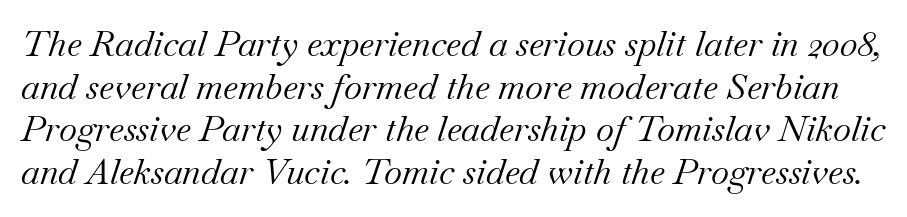
Q: Is the text bold? A: No.
Q: Is the text italic (slanted)? A: Yes, it leans right by about 18 degrees.
Q: Is the typeface a serif or a sans-serif typeface? A: Serif.
Q: Is the text underlined? A: No.
Q: Is the spacing between letters normal or unusually wide? A: Normal.
Q: Width (condensed, normal, or wide)? A: Normal.
Q: Stroke contrast? A: Medium.
Q: x-height? A: Small.
Q: Monospaced? A: No.
